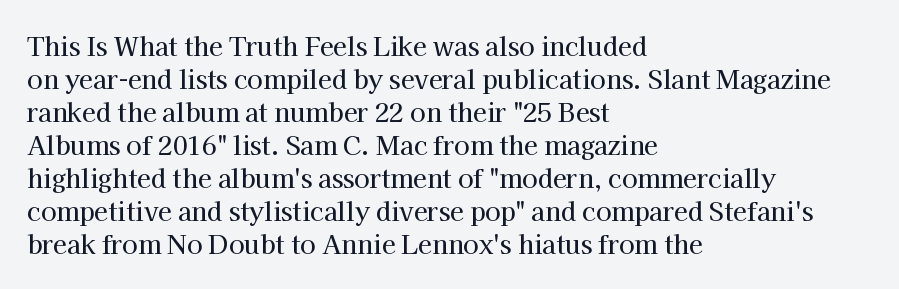
{"italic": "no", "underline": "no", "align": "left", "line_spacing": "normal", "line_spacing_ratio": 1.32, "letter_spacing": "normal", "letter_spacing_em": 0.0, "glyph_px": 25}
